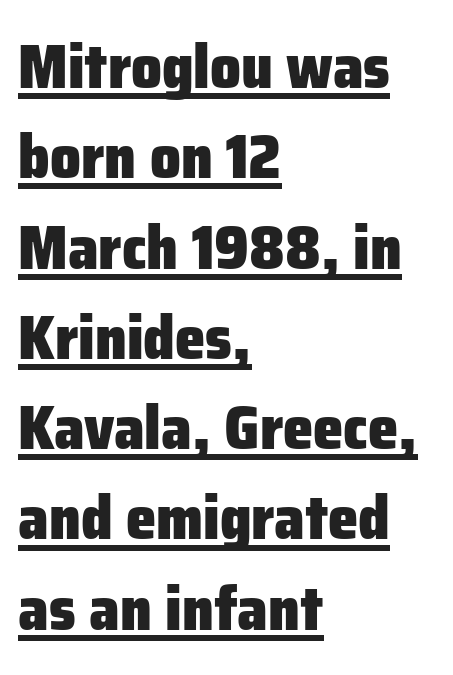
This is roman type, the default non-slanted kind. Caption: multi-line text, flush left, ragged right. A typesetter would call this leading conventional body-copy spacing. Nothing sits at the stroke ends, so this counts as sans-serif. Default kerning and tracking; the words read as compact shapes.
